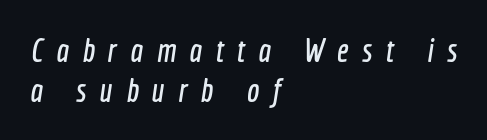
Q: Is the typeface a serif or a sans-serif typeface? A: Sans-serif.
Q: Is the text underlined? A: No.
Q: How is the paragraph aligned? A: Left-aligned.
Q: Is the spacing between letters normal or unusually wide? A: Unusually wide.
Q: Width (condensed, normal, or wide)? A: Condensed.
Q: x-height? A: Medium.
Q: Monospaced? A: No.
